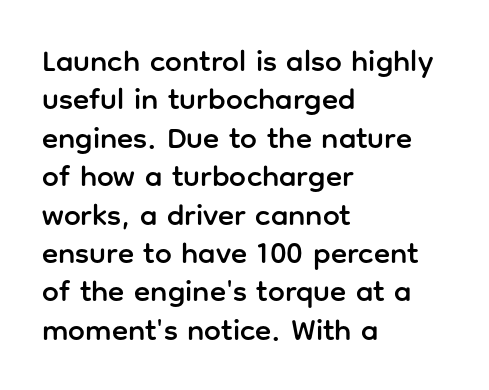
Q: Is the text italic (slanted)? A: No, it is upright.
Q: Is the typeface a serif or a sans-serif typeface? A: Sans-serif.
Q: Is the text underlined? A: No.
Q: How is the paragraph aligned? A: Left-aligned.
Q: Is the spacing between letters normal or unusually wide? A: Normal.
Q: Is the spacing between lines tight, normal or loose? A: Normal.
Q: Width (condensed, normal, or wide)? A: Normal.
Q: Stroke contrast? A: Low.
Q: x-height? A: Medium.
Q: Monospaced? A: No.
